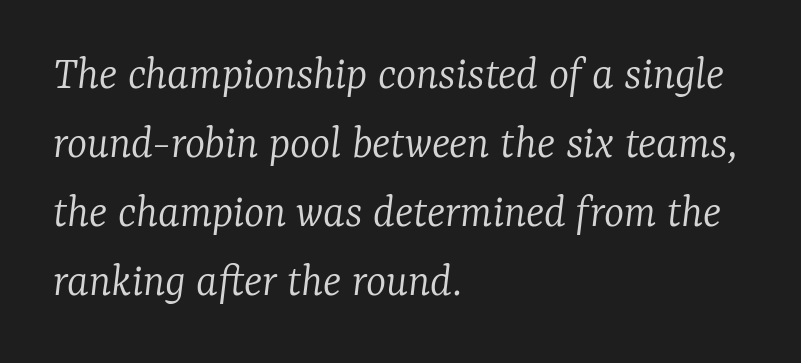
The image shows 48 px light serif type, italic (leaning right); set left-aligned, normal line spacing (1.44x), normal letter spacing, not underlined; low stroke contrast and a medium x-height.
